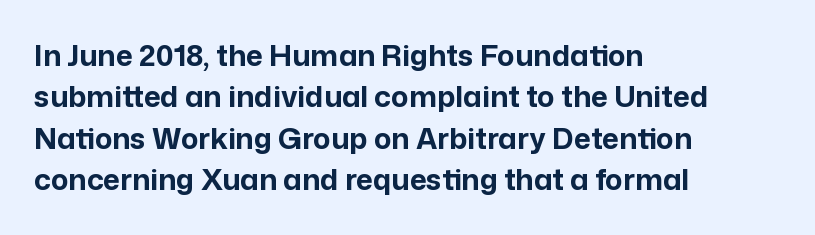
Q: Is the text bold? A: Yes.
Q: Is the text italic (slanted)? A: No, it is upright.
Q: Is the typeface a serif or a sans-serif typeface? A: Sans-serif.
Q: Is the text underlined? A: No.
Q: How is the paragraph aligned? A: Left-aligned.
Q: Is the spacing between letters normal or unusually wide? A: Normal.
Q: Is the spacing between lines tight, normal or loose? A: Normal.
Q: Width (condensed, normal, or wide)? A: Normal.
Q: Stroke contrast? A: Low.
Q: x-height? A: Medium.
Q: Monospaced? A: No.
